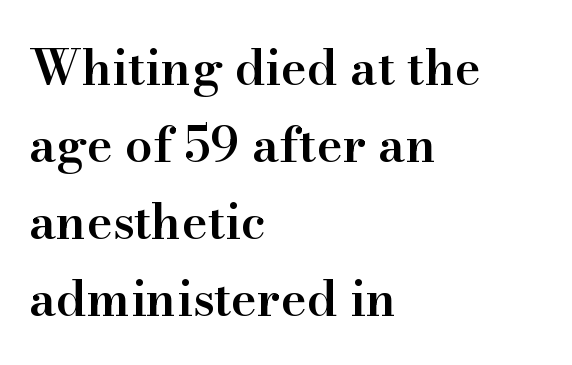
{"serif": "yes", "italic": "no", "bold": "semi", "weight": "semibold", "width": "normal", "stroke_contrast": "high", "x_height": "small", "monospaced": "no", "underline": "no", "align": "left", "line_spacing": "normal", "line_spacing_ratio": 1.57, "letter_spacing": "normal", "letter_spacing_em": 0.0, "glyph_px": 49}
